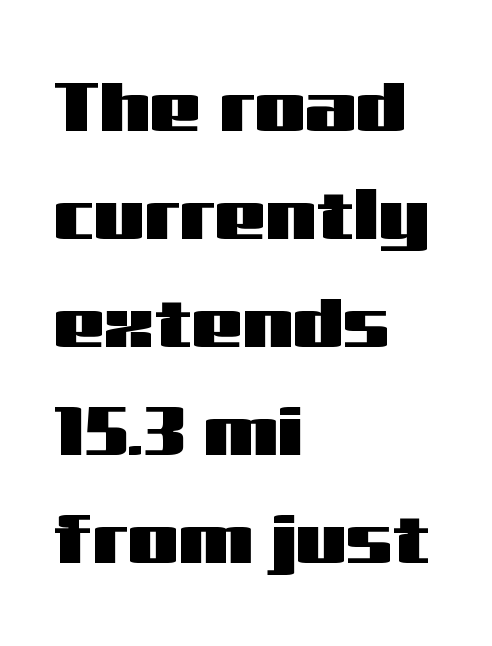
The image shows 72 px wide sans-serif type, upright; set left-aligned, normal line spacing (1.5x), normal letter spacing, not underlined; medium stroke contrast and a medium x-height.
